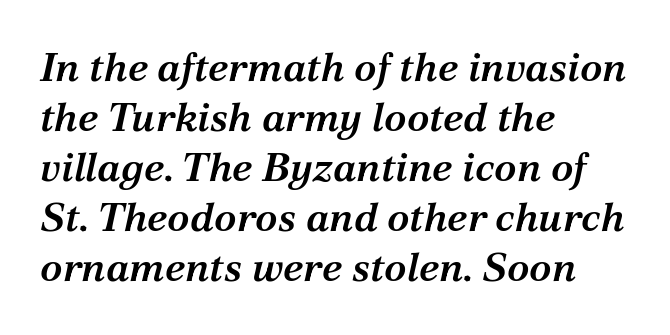
Q: Is the text bold? A: Semi-bold.
Q: Is the text italic (slanted)? A: Yes, it leans right by about 12 degrees.
Q: Is the typeface a serif or a sans-serif typeface? A: Serif.
Q: Is the text underlined? A: No.
Q: How is the paragraph aligned? A: Left-aligned.
Q: Is the spacing between letters normal or unusually wide? A: Normal.
Q: Width (condensed, normal, or wide)? A: Normal.
Q: Stroke contrast? A: Medium.
Q: x-height? A: Medium.
Q: Monospaced? A: No.
